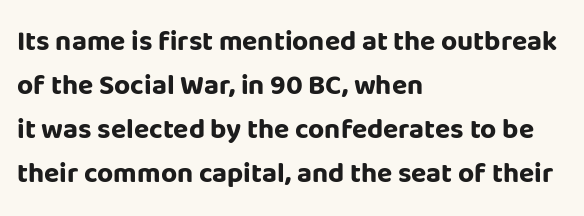
{"serif": "no", "italic": "no", "bold": "yes", "weight": "bold", "width": "normal", "stroke_contrast": "low", "x_height": "large", "monospaced": "no", "underline": "no", "align": "left", "line_spacing": "normal", "line_spacing_ratio": 1.57, "letter_spacing": "normal", "letter_spacing_em": 0.0, "glyph_px": 28}
